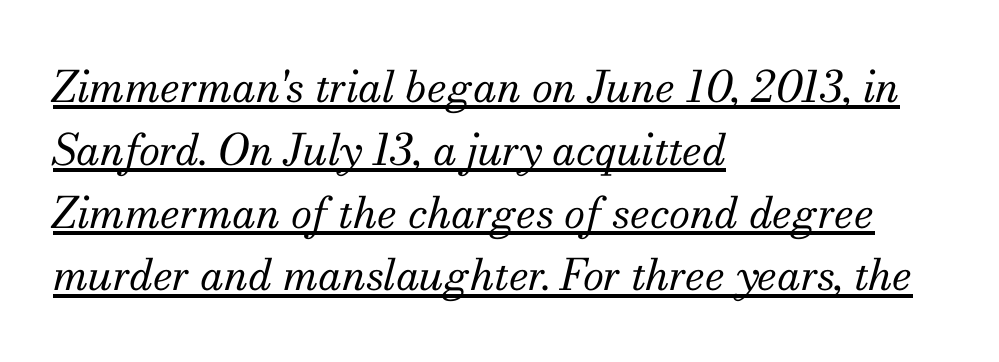
{"serif": "yes", "italic": "yes", "lean": "right", "slant_degrees": 13, "bold": "no", "weight": "regular", "width": "normal", "stroke_contrast": "medium", "x_height": "small", "monospaced": "no", "underline": "yes", "align": "left", "line_spacing": "normal", "line_spacing_ratio": 1.46, "letter_spacing": "normal", "letter_spacing_em": 0.0, "glyph_px": 43}
